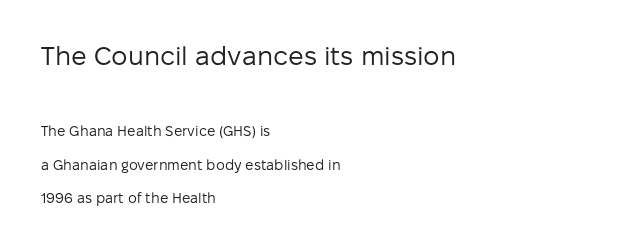
The image shows 26 px text type, upright; set left-aligned, loose line spacing (2.37x), normal letter spacing, not underlined; the first (top) block is 1.86x larger.
